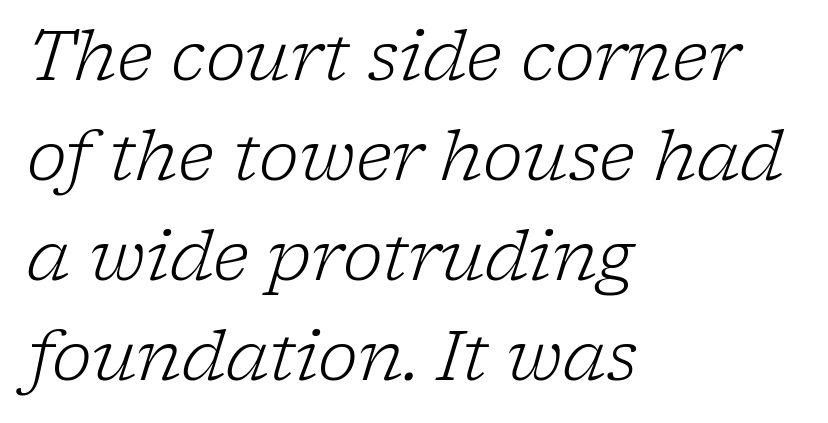
Weight: not bold — regular or lighter. How would I describe the line gaps? Plain and ordinary. The gaps between neighbouring characters are ordinary and unremarkable. An italicized treatment has been applied to the whole sample. Each line starts at the same left margin while the right side varies.
